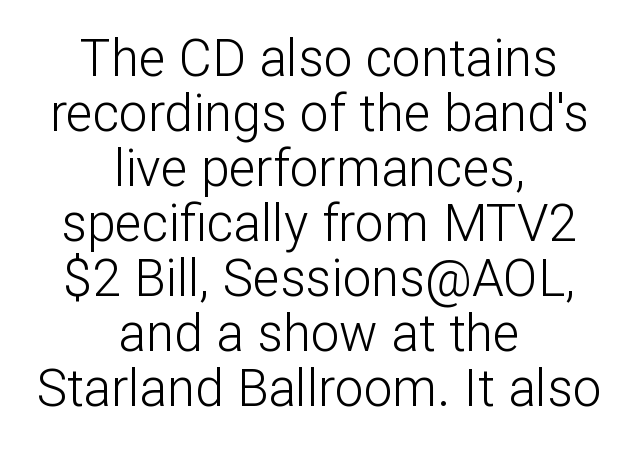
{"serif": "no", "italic": "no", "bold": "no", "weight": "light", "width": "normal", "stroke_contrast": "low", "x_height": "medium", "monospaced": "no", "underline": "no", "align": "center", "line_spacing": "tight", "line_spacing_ratio": 1.08, "letter_spacing": "normal", "letter_spacing_em": 0.0, "glyph_px": 51}
